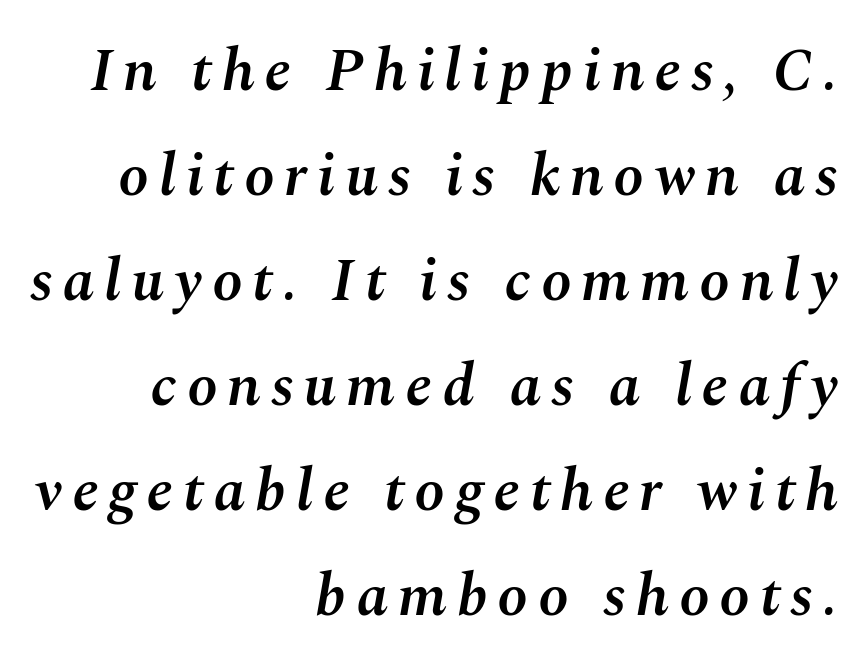
{"italic": "yes", "lean": "right", "slant_degrees": 10, "bold": "semi", "weight": "semibold", "width": "normal", "stroke_contrast": "medium", "x_height": "medium", "monospaced": "no", "underline": "no", "align": "right", "line_spacing_ratio": 1.72, "glyph_px": 61}
